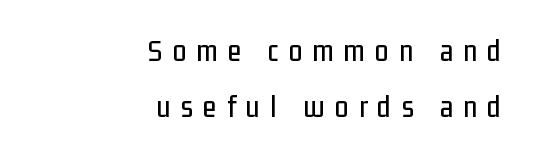
The image shows 31 px condensed sans-serif type, upright; set right-aligned, line spacing 1.82x, unusually wide letter spacing (+0.33 em), not underlined; low stroke contrast and a medium x-height.
